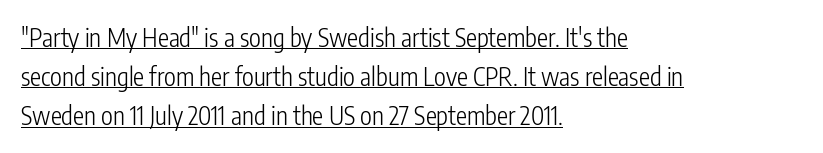
The image shows 25 px text type, upright; set left-aligned, normal line spacing (1.57x), normal letter spacing, underlined.
